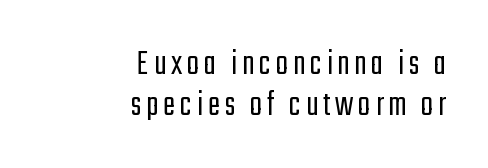
Nope, no serifs anywhere on these letters. This sample has the flowing, uneven cadence of proportional lettering. It's the straight-up-and-down kind of type. Right-aligned paragraph, ragged on the left. Unmarked baselines from the first word to the last.
